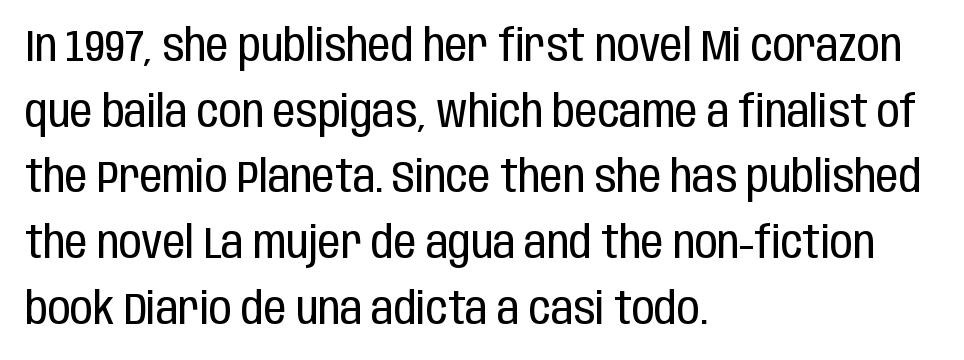
Nothing heavy about these letters — not bold at all. Default kerning and tracking; the words read as compact shapes. Nope, not italic — everything's standing straight. A sans-serif font was chosen for this passage. Regarding leading, the lines here are spaced in the standard way.
